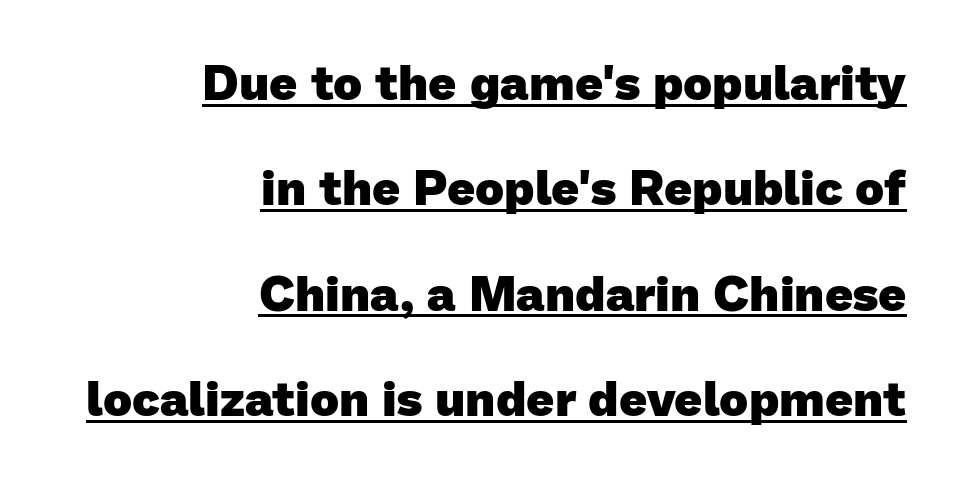
{"serif": "no", "bold": "yes", "weight": "heavy", "width": "normal", "stroke_contrast": "low", "x_height": "medium", "monospaced": "no", "underline": "yes", "align": "right", "line_spacing": "loose", "line_spacing_ratio": 2.15, "letter_spacing": "normal", "letter_spacing_em": 0.0, "glyph_px": 49}
